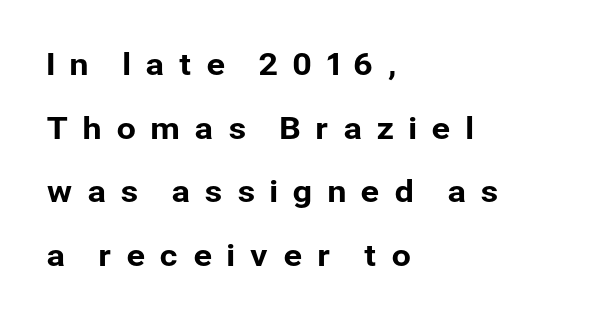
These lines are rendered in a variable-pitch font. A classic flush-left, rag-right setting is used for this passage. Whoever set this chose breathing room over compactness in the vertical rhythm. Does the lettering tilt? It doesn't — this is upright.
